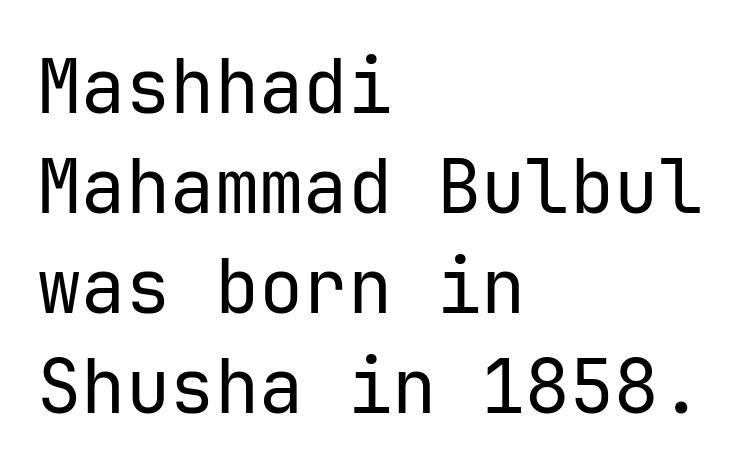
What stands out about the letter spacing? Nothing — it is the standard amount. The typeface has the unassuming heft of standard copy or less. Spacing verdict: monospaced, one width for all characters. The characters display no serif detailing; their extremities are plain. Alignment: flush left. Upright lettering throughout.
